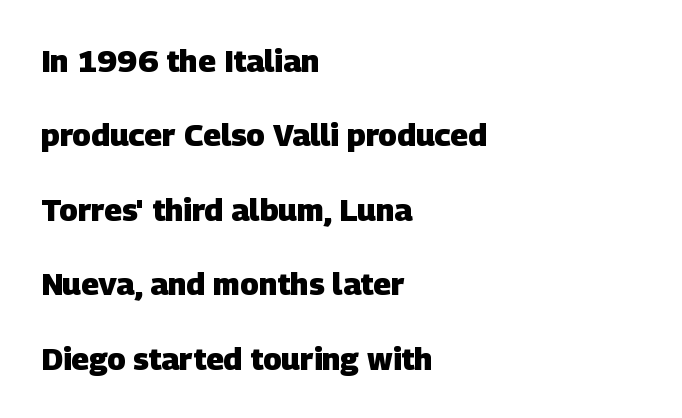
The image shows 31 px heavy sans-serif type; set left-aligned, loose line spacing (2.4x), normal letter spacing, not underlined; low stroke contrast and a large x-height.
